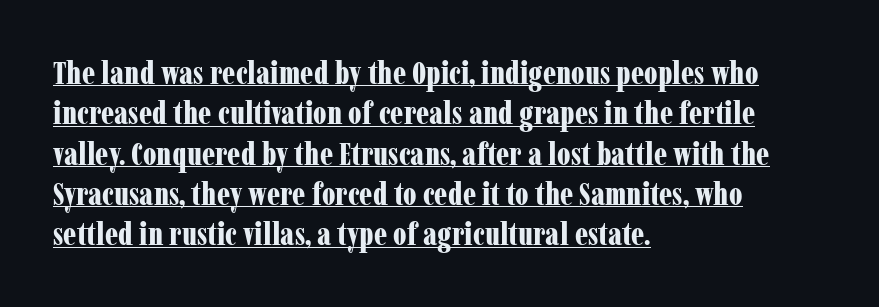
{"serif": "yes", "italic": "no", "bold": "yes", "weight": "bold", "width": "condensed", "stroke_contrast": "low", "x_height": "medium", "monospaced": "no", "underline": "yes", "align": "left", "line_spacing": "normal", "line_spacing_ratio": 1.26, "letter_spacing": "normal", "letter_spacing_em": 0.0, "glyph_px": 32}
